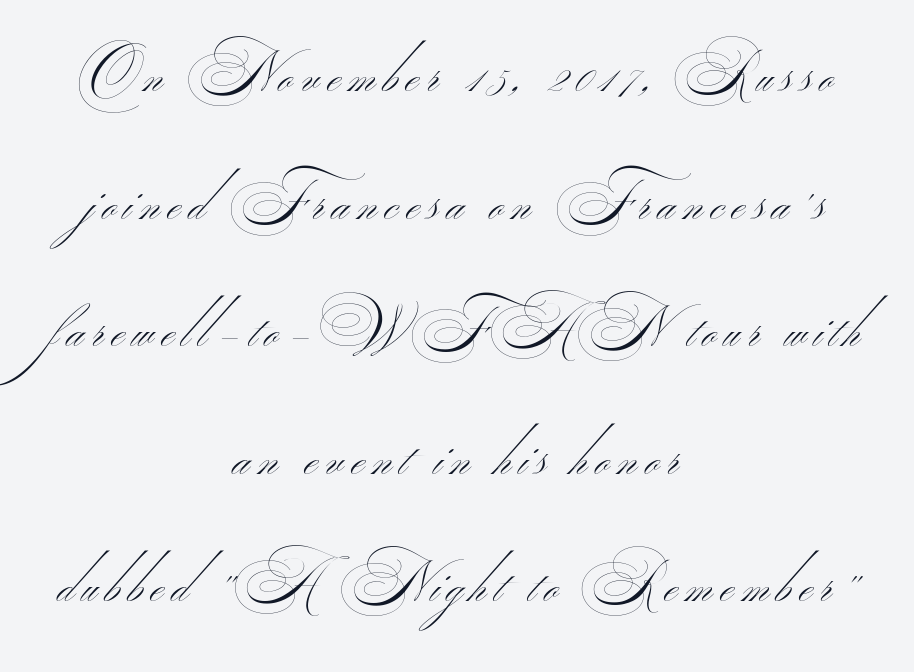
The image shows 58 px thin, wide sans-serif type; set centered, loose line spacing (2.2x), not underlined; medium stroke contrast.
